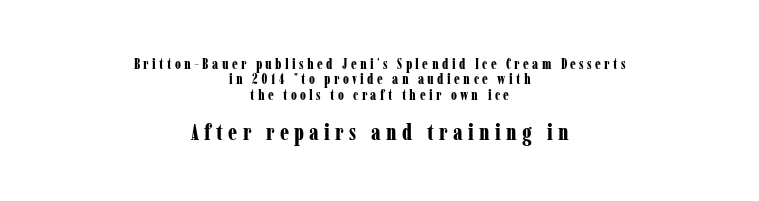
{"italic": "no", "bold": "yes", "underline": "no", "align": "center", "line_spacing": "tight", "line_spacing_ratio": 1.1, "letter_spacing": "wide", "letter_spacing_em": 0.24, "larger_block": "second", "size_ratio": 1.57, "glyph_px": 22}
